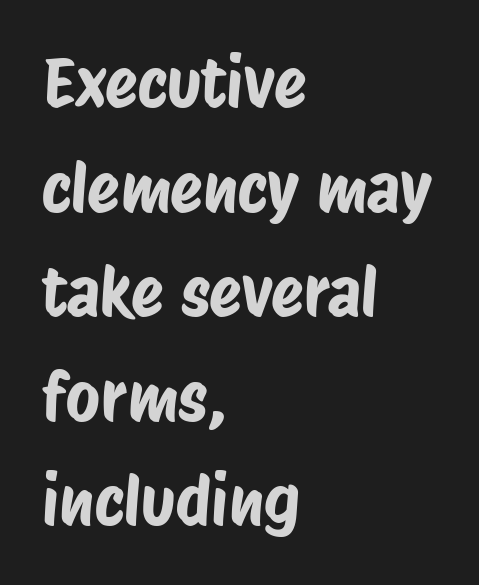
Q: Is the typeface a serif or a sans-serif typeface? A: Sans-serif.
Q: Is the text underlined? A: No.
Q: How is the paragraph aligned? A: Left-aligned.
Q: Is the spacing between letters normal or unusually wide? A: Normal.
Q: Is the spacing between lines tight, normal or loose? A: Normal.
Q: Width (condensed, normal, or wide)? A: Condensed.
Q: Stroke contrast? A: Low.
Q: x-height? A: Large.
Q: Monospaced? A: No.
